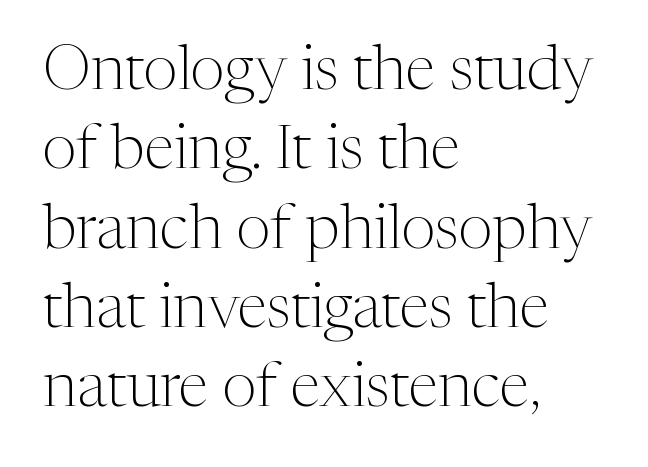
{"serif": "yes", "italic": "no", "bold": "no", "weight": "light", "width": "normal", "stroke_contrast": "medium", "x_height": "medium", "monospaced": "no", "underline": "no", "align": "left", "line_spacing": "normal", "line_spacing_ratio": 1.28, "letter_spacing": "normal", "letter_spacing_em": 0.0, "glyph_px": 62}
